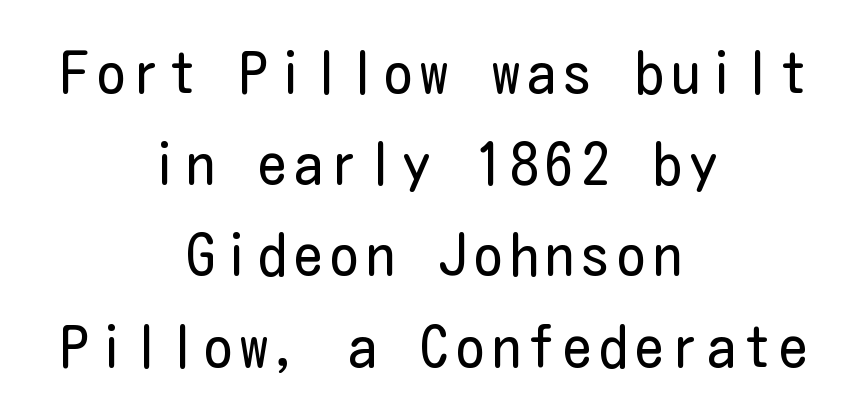
Q: Is the text bold? A: No.
Q: Is the text italic (slanted)? A: No, it is upright.
Q: Is the typeface a serif or a sans-serif typeface? A: Sans-serif.
Q: Is the text underlined? A: No.
Q: How is the paragraph aligned? A: Centered.
Q: Is the spacing between lines tight, normal or loose? A: Normal.
Q: Width (condensed, normal, or wide)? A: Condensed.
Q: Stroke contrast? A: Low.
Q: x-height? A: Medium.
